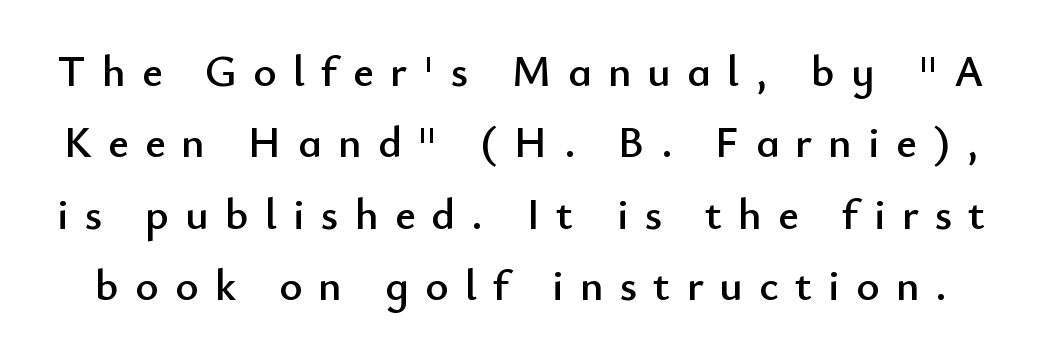
{"serif": "no", "italic": "no", "width": "normal", "stroke_contrast": "low", "x_height": "small", "monospaced": "no", "underline": "no", "line_spacing": "normal", "line_spacing_ratio": 1.62, "letter_spacing": "wide", "letter_spacing_em": 0.37, "glyph_px": 44}
